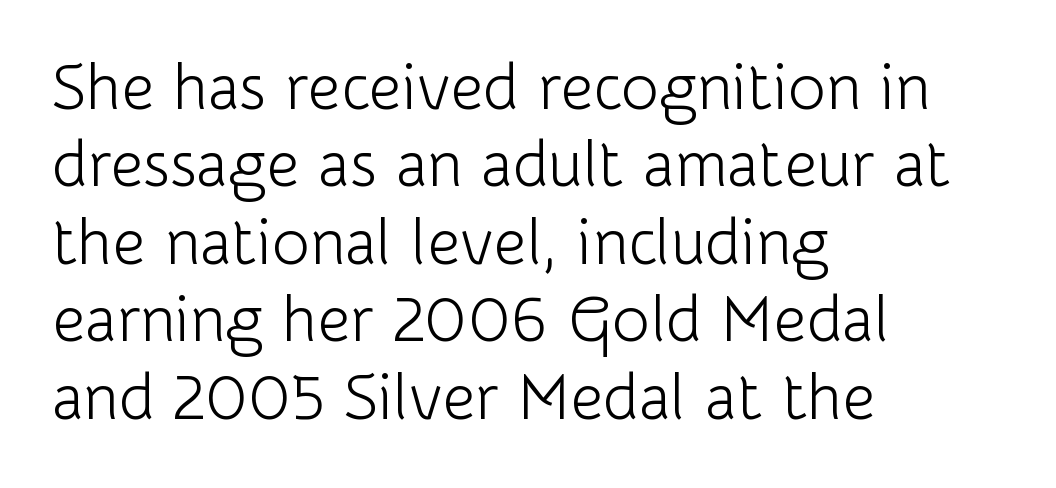
The image shows 64 px light sans-serif type, upright; set left-aligned, line spacing 1.21x, normal letter spacing, not underlined; low stroke contrast and a medium x-height.
